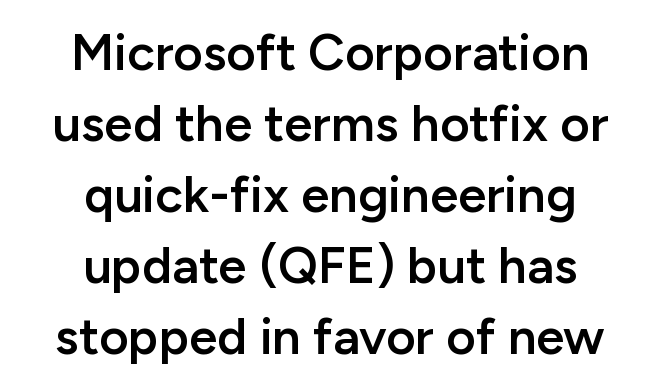
These lines are rendered in a variable-pitch font. Is there much room between lines? A standard amount, neither cramped nor airy. Underlining? Definitely not there. Compared with typical body copy, the letter spacing here is the same. The lettering holds an erect, upright posture throughout. These lines are centered, leaving both edges ragged.
